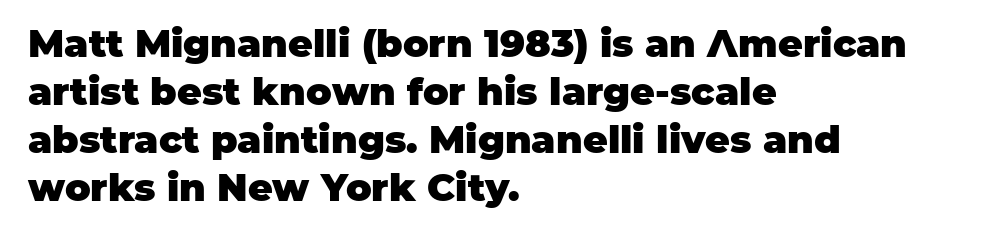
The letters stand upright; this is a roman face. The glyphs are unaccompanied by any horizontal stroke below them. Regarding serifs, this sample does without them. Leading matches the norm, producing a regular column. This sample uses plain, unmodified letter spacing.
